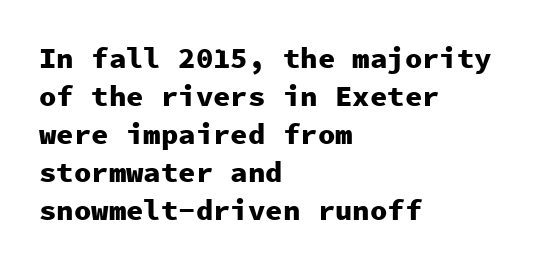
{"serif": "no", "italic": "no", "bold": "yes", "weight": "heavy", "width": "normal", "stroke_contrast": "low", "x_height": "medium", "monospaced": "yes", "underline": "no", "align": "left", "line_spacing": "normal", "line_spacing_ratio": 1.31, "letter_spacing": "normal", "letter_spacing_em": 0.0, "glyph_px": 29}
